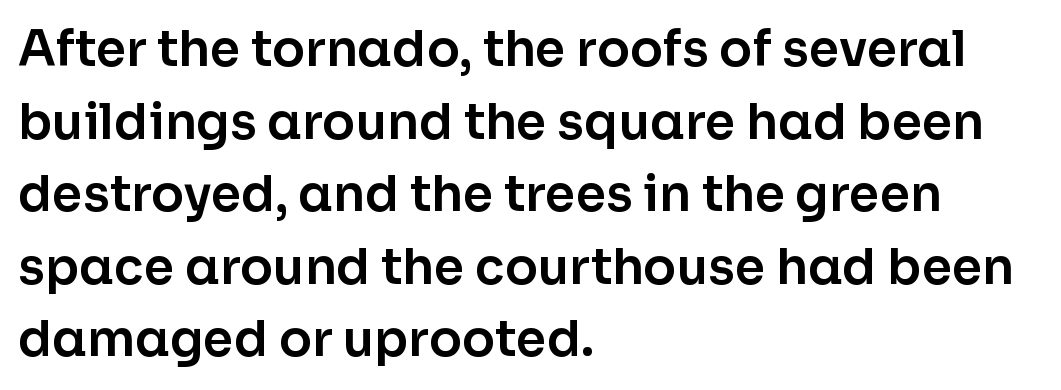
The type sits square on the baseline with zero lean. This rendering features lettering with no underline. The type is set solid horizontally, with unmodified tracking. Each letter keeps its own natural width here, so spacing adapts to shape.
